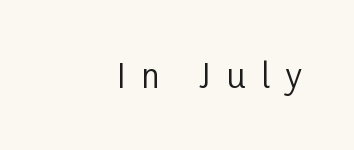
{"serif": "no", "italic": "no", "bold": "no", "weight": "regular", "width": "condensed", "stroke_contrast": "low", "x_height": "medium", "monospaced": "no", "underline": "no", "align": "right", "letter_spacing": "wide", "letter_spacing_em": 0.48, "glyph_px": 33}
